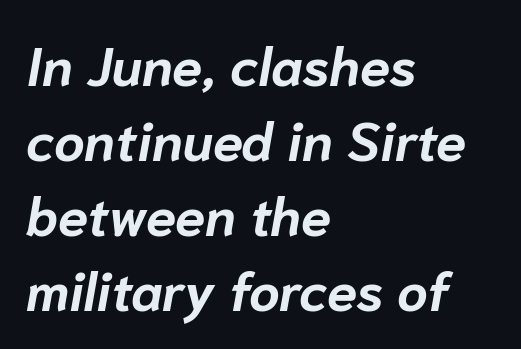
Q: Is the text bold? A: Yes.
Q: Is the text italic (slanted)? A: Yes, it leans right by about 10 degrees.
Q: Is the text underlined? A: No.
Q: How is the paragraph aligned? A: Left-aligned.
Q: Is the spacing between letters normal or unusually wide? A: Normal.
Q: Is the spacing between lines tight, normal or loose? A: Normal.
Q: Width (condensed, normal, or wide)? A: Normal.
Q: Stroke contrast? A: Low.
Q: x-height? A: Medium.
Q: Monospaced? A: No.
